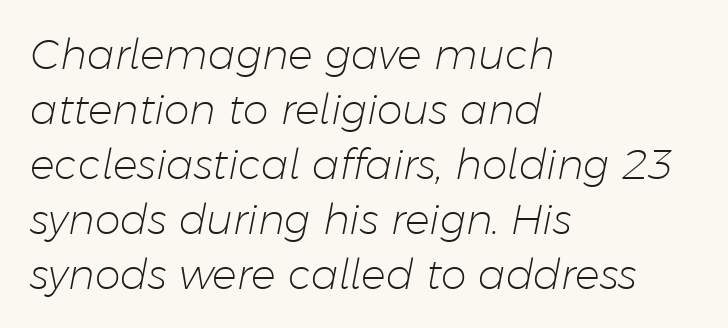
The image shows 41 px light type, italic (leaning right); set left-aligned, normal line spacing (1.34x), normal letter spacing, not underlined; low stroke contrast and a medium x-height.
